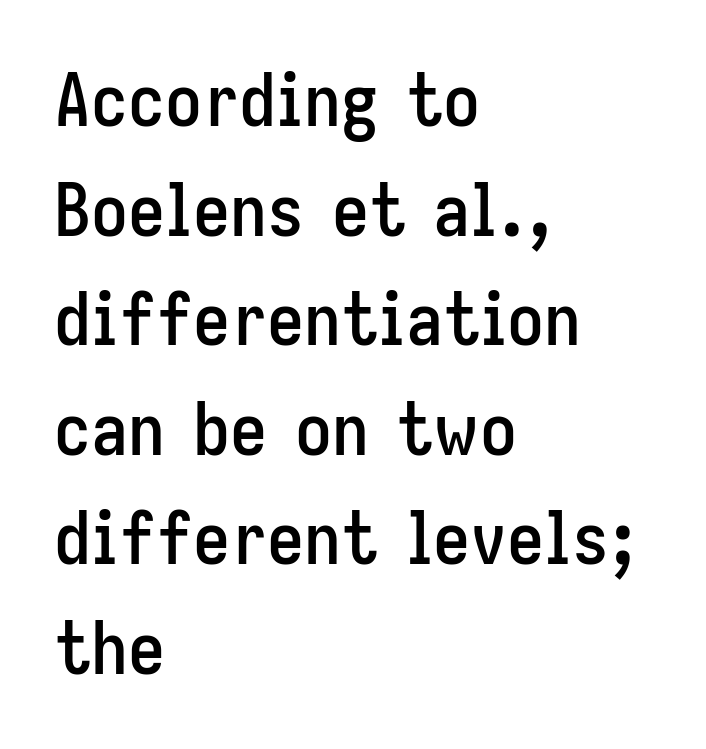
{"serif": "no", "italic": "no", "width": "condensed", "stroke_contrast": "low", "x_height": "medium", "monospaced": "no", "underline": "no", "align": "left", "line_spacing": "normal", "line_spacing_ratio": 1.48, "letter_spacing": "normal", "letter_spacing_em": 0.0, "glyph_px": 74}
